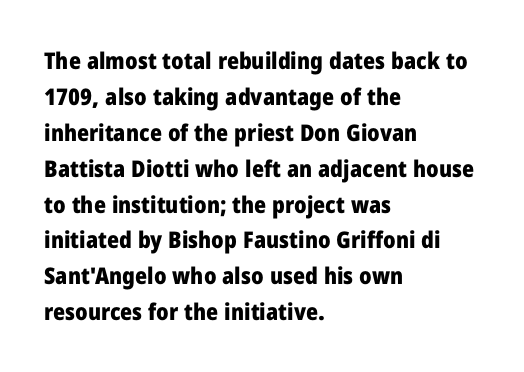
The image shows 23 px bold type, upright; set left-aligned, normal line spacing (1.56x), normal letter spacing, not underlined.
